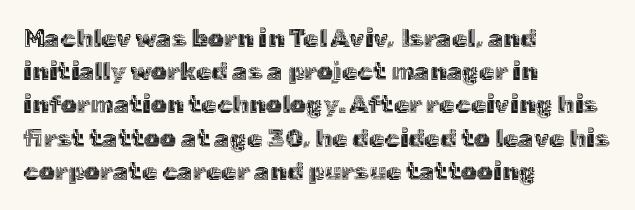
The image shows 25 px text type, upright; set left-aligned, normal line spacing (1.33x), normal letter spacing, not underlined.
